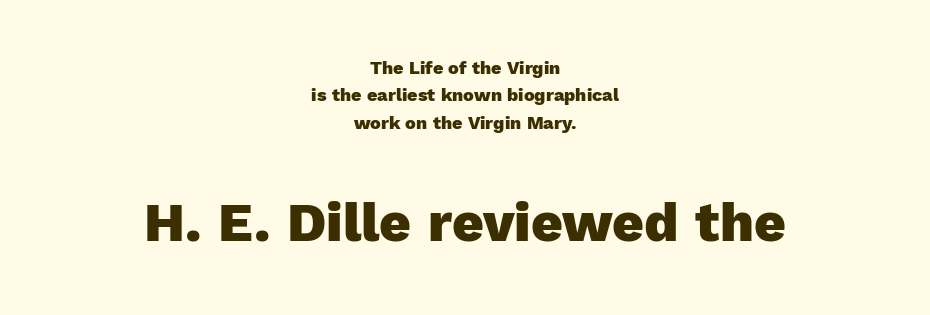
Q: Is the text bold? A: Yes.
Q: Is the text italic (slanted)? A: No, it is upright.
Q: Is the typeface a serif or a sans-serif typeface? A: Sans-serif.
Q: Is the text underlined? A: No.
Q: How is the paragraph aligned? A: Centered.
Q: Is the spacing between letters normal or unusually wide? A: Normal.
Q: Is the spacing between lines tight, normal or loose? A: Normal.
Q: Which block of text is set in a larger size, the first (top) or the second (bottom)? A: The second (bottom) one.
Q: Width (condensed, normal, or wide)? A: Normal.
Q: x-height? A: Medium.
Q: Monospaced? A: No.
